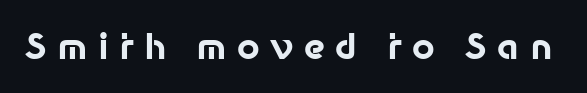
Display-style spreading of the glyphs; the letterfit is very open. Notice how thick the strokes are: this is what a full bold looks like. The typeface chosen for these lines omits serifs. The gap between lines stays unmarked.
